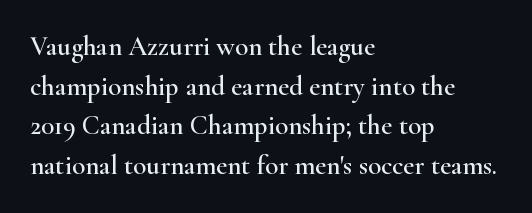
{"italic": "no", "underline": "no", "align": "left", "line_spacing": "normal", "line_spacing_ratio": 1.47, "letter_spacing": "normal", "letter_spacing_em": 0.0, "glyph_px": 27}
